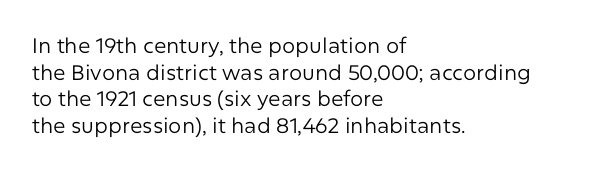
The image shows 21 px text type, upright; set left-aligned, normal line spacing (1.27x), normal letter spacing, not underlined.
